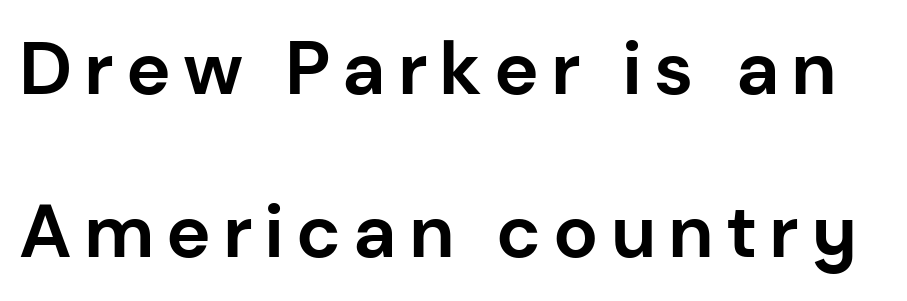
Q: Is the text bold? A: Yes.
Q: Is the text italic (slanted)? A: No, it is upright.
Q: Is the typeface a serif or a sans-serif typeface? A: Sans-serif.
Q: Is the text underlined? A: No.
Q: Is the spacing between lines tight, normal or loose? A: Loose.
Q: Width (condensed, normal, or wide)? A: Normal.
Q: Stroke contrast? A: Low.
Q: x-height? A: Medium.
Q: Monospaced? A: No.
